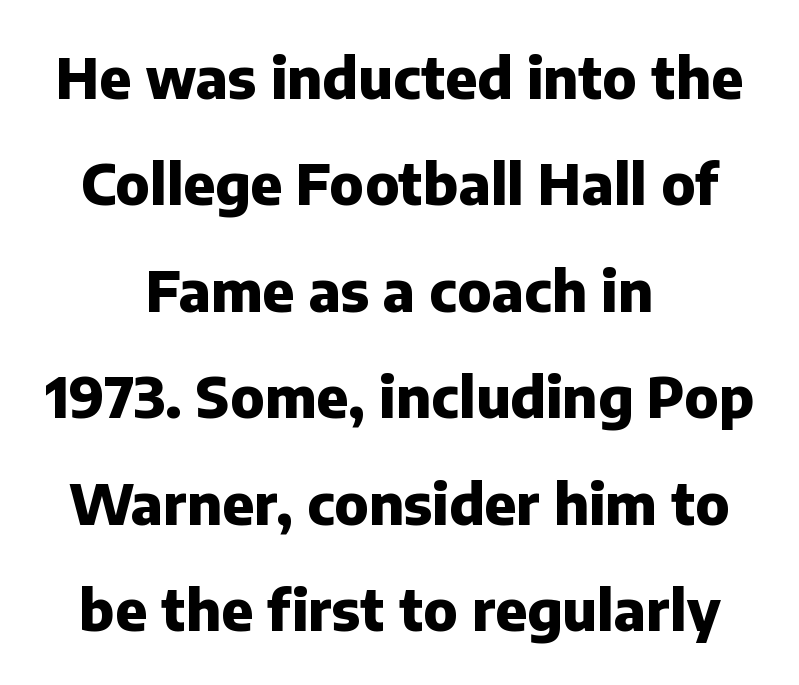
{"serif": "no", "italic": "no", "bold": "yes", "weight": "heavy", "width": "normal", "stroke_contrast": "low", "x_height": "medium", "monospaced": "no", "underline": "no", "align": "center", "line_spacing": "loose", "line_spacing_ratio": 1.9, "letter_spacing": "normal", "letter_spacing_em": 0.0, "glyph_px": 56}
